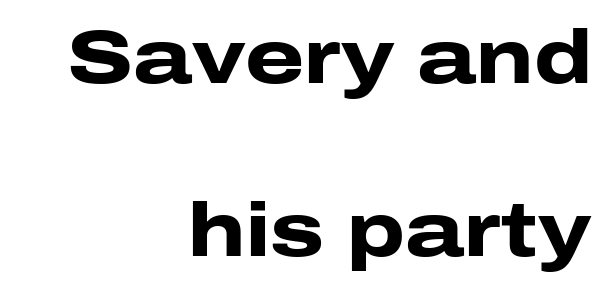
{"serif": "no", "italic": "no", "bold": "yes", "weight": "heavy", "width": "wide", "stroke_contrast": "low", "x_height": "medium", "monospaced": "no", "underline": "no", "align": "right", "line_spacing": "loose", "line_spacing_ratio": 2.28, "letter_spacing": "normal", "letter_spacing_em": 0.0, "glyph_px": 76}
